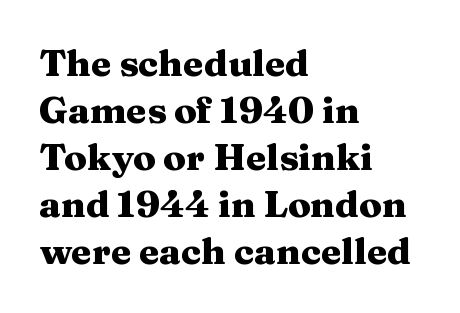
{"serif": "yes", "italic": "no", "bold": "yes", "weight": "heavy", "width": "wide", "stroke_contrast": "medium", "x_height": "medium", "monospaced": "no", "underline": "no", "align": "left", "line_spacing": "normal", "line_spacing_ratio": 1.27, "letter_spacing": "normal", "letter_spacing_em": 0.0, "glyph_px": 37}
